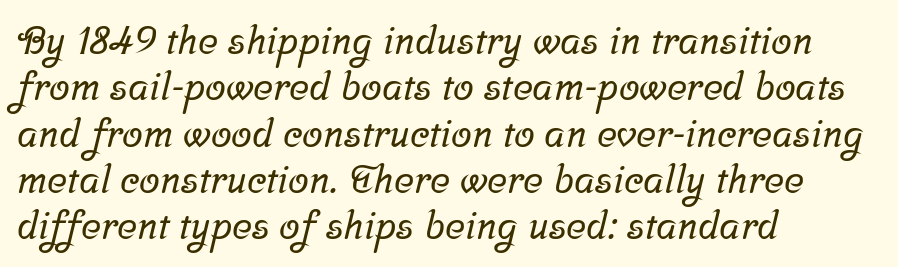
Q: Is the text underlined? A: No.
Q: How is the paragraph aligned? A: Left-aligned.
Q: Is the spacing between letters normal or unusually wide? A: Normal.
Q: Width (condensed, normal, or wide)? A: Normal.
Q: Stroke contrast? A: Low.
Q: x-height? A: Medium.
Q: Monospaced? A: No.
